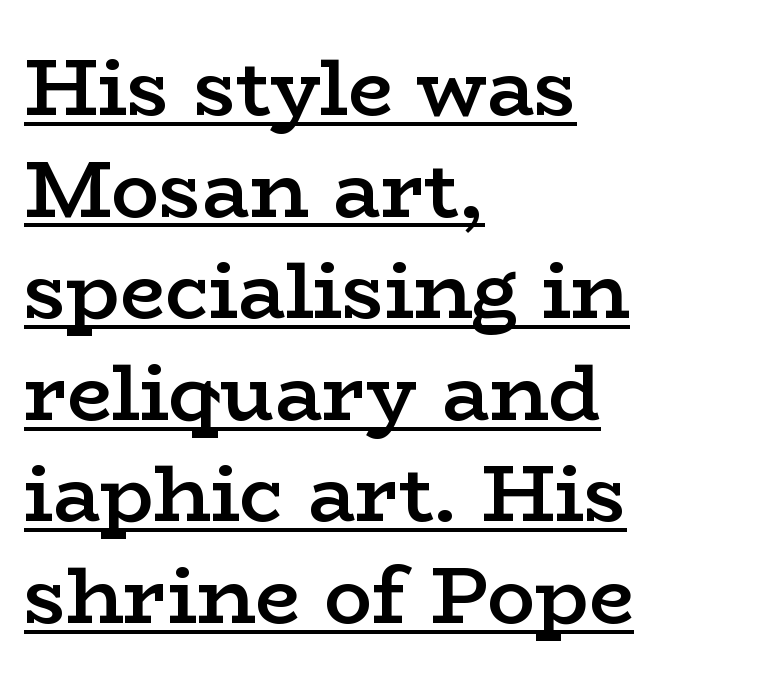
The image shows 80 px semibold, wide serif type, upright; set left-aligned, normal line spacing (1.27x), normal letter spacing, underlined; low stroke contrast and a medium x-height.
